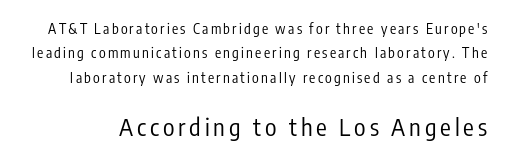
The image shows 24 px text type, upright; set line spacing 1.74x, not underlined; the second (bottom) block is 1.71x larger.
